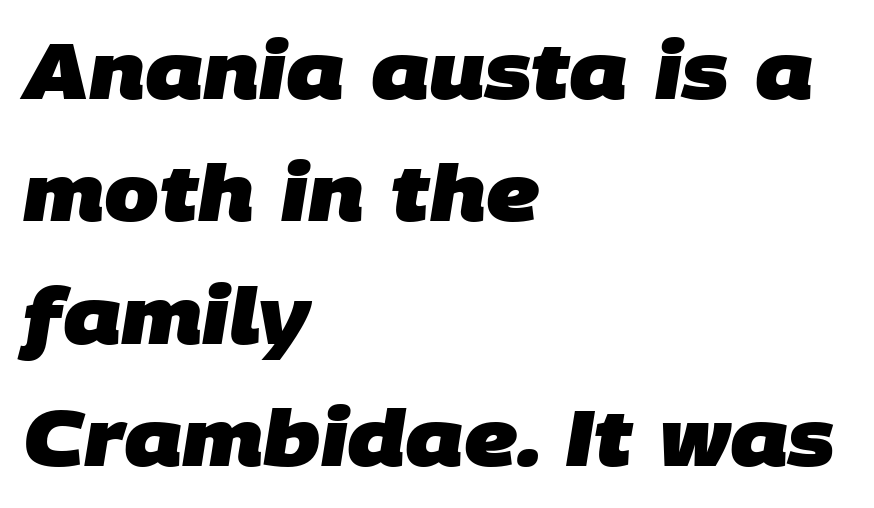
Q: Is the text bold? A: Yes.
Q: Is the typeface a serif or a sans-serif typeface? A: Sans-serif.
Q: Is the text underlined? A: No.
Q: How is the paragraph aligned? A: Left-aligned.
Q: Is the spacing between letters normal or unusually wide? A: Normal.
Q: Is the spacing between lines tight, normal or loose? A: Normal.
Q: Width (condensed, normal, or wide)? A: Normal.
Q: Stroke contrast? A: Low.
Q: x-height? A: Large.
Q: Monospaced? A: No.
